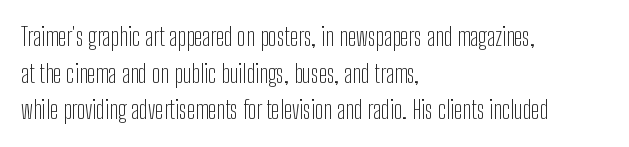
Q: Is the text bold? A: No.
Q: Is the text italic (slanted)? A: No, it is upright.
Q: Is the text underlined? A: No.
Q: How is the paragraph aligned? A: Left-aligned.
Q: Is the spacing between letters normal or unusually wide? A: Normal.
Q: Is the spacing between lines tight, normal or loose? A: Normal.
